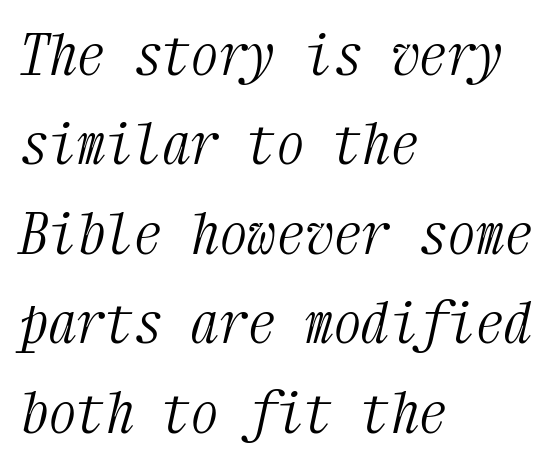
{"serif": "yes", "italic": "yes", "lean": "right", "slant_degrees": 12, "bold": "no", "weight": "light", "width": "condensed", "stroke_contrast": "medium", "x_height": "medium", "monospaced": "yes", "underline": "no", "align": "left", "line_spacing": "normal", "line_spacing_ratio": 1.57, "letter_spacing": "normal", "letter_spacing_em": 0.0, "glyph_px": 57}
